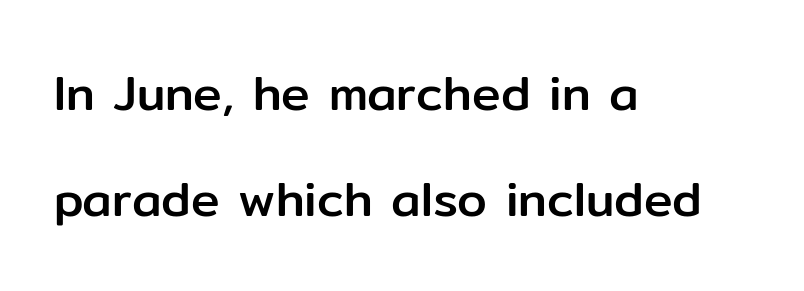
{"serif": "no", "italic": "no", "width": "normal", "stroke_contrast": "low", "x_height": "medium", "monospaced": "no", "underline": "no", "align": "left", "line_spacing": "loose", "line_spacing_ratio": 2.2, "letter_spacing": "normal", "letter_spacing_em": 0.0, "glyph_px": 48}
